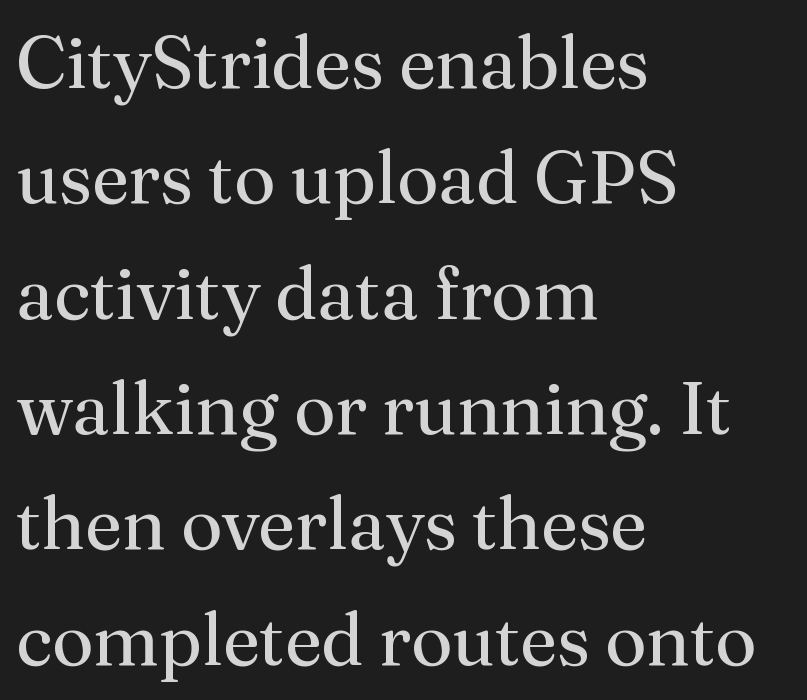
Between one letter and the next there's only the usual sliver of space. How would I describe the line gaps? Plain and ordinary. Where is the straight margin? On the left. The rendering uses natural spacing where letterforms have individual widths. The letters look calm and open, with moderate or lighter stems. Words float on clear page, feet unadorned.
